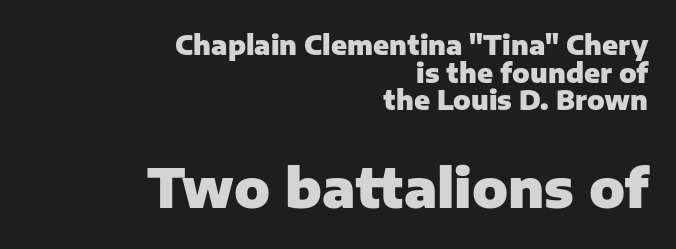
Words appear dense and cohesive because spacing is normal. The gap between lines stays unmarked. Vertical strokes here are truly vertical. Plenty of ink on the page — the face is bold.
